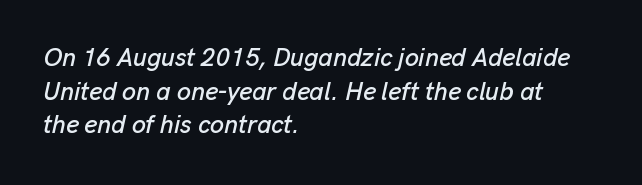
Plain, unruled lines of type. The ragged edge is on the right, which tells us the setting is flush left. The whole block is typeset with a tilt. In terms of letterspacing, this is plain default setting. The line-height multiplier appears to be the usual default.
